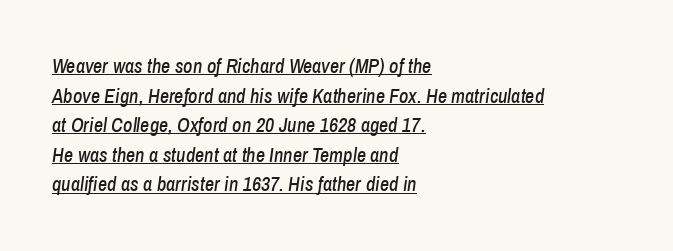
{"italic": "yes", "lean": "right", "slant_degrees": 8, "underline": "yes", "align": "left", "line_spacing": "normal", "line_spacing_ratio": 1.48, "letter_spacing": "normal", "letter_spacing_em": 0.0, "glyph_px": 20}
